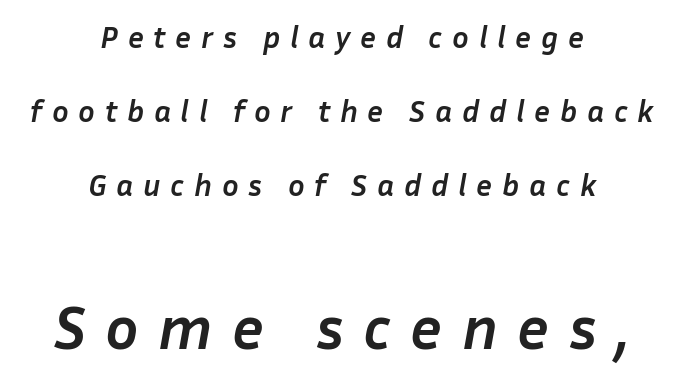
{"italic": "yes", "lean": "right", "slant_degrees": 10, "bold": "yes", "weight": "semibold", "width": "normal", "stroke_contrast": "low", "x_height": "medium", "monospaced": "no", "underline": "no", "align": "center", "line_spacing": "loose", "line_spacing_ratio": 2.38, "letter_spacing": "wide", "letter_spacing_em": 0.31, "larger_block": "second", "size_ratio": 2.0, "glyph_px": 62}
